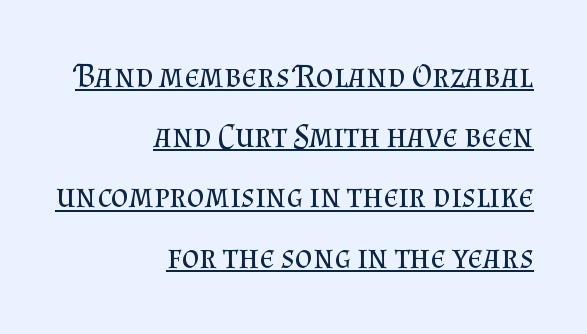
The image shows 34 px regular-weight serif type, upright; set right-aligned, line spacing 1.77x, normal letter spacing, underlined; medium stroke contrast and a small x-height.
